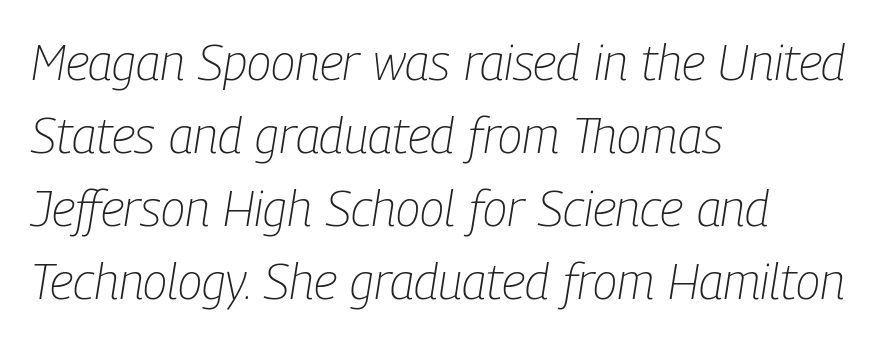
Q: Is the text bold? A: No.
Q: Is the text italic (slanted)? A: Yes, it leans right by about 9 degrees.
Q: Is the text underlined? A: No.
Q: How is the paragraph aligned? A: Left-aligned.
Q: Is the spacing between letters normal or unusually wide? A: Normal.
Q: Is the spacing between lines tight, normal or loose? A: Normal.
Q: Width (condensed, normal, or wide)? A: Condensed.
Q: Stroke contrast? A: Low.
Q: x-height? A: Medium.
Q: Monospaced? A: No.
